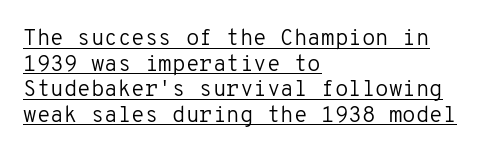
The image shows 22 px text type, upright; set left-aligned, line spacing 1.16x, normal letter spacing, underlined.
